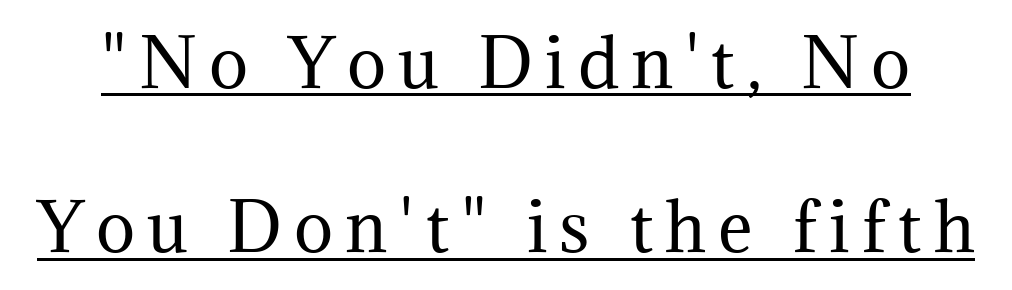
What decoration does the sample have? An underline. Does the leading feel generous? Absolutely, it's lavish. The type sits square on the baseline with zero lean. The font is comparable to plain body text, perhaps lighter. Typographically, this falls in the serif category. Each letter keeps its own natural width here, so spacing adapts to shape.
